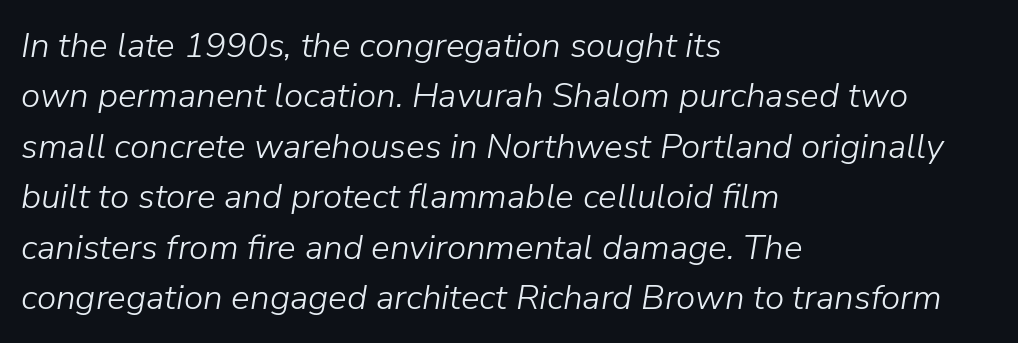
{"italic": "yes", "lean": "right", "slant_degrees": 9, "bold": "no", "weight": "light", "width": "normal", "stroke_contrast": "low", "x_height": "medium", "monospaced": "no", "underline": "no", "align": "left", "line_spacing": "normal", "line_spacing_ratio": 1.44, "letter_spacing": "normal", "letter_spacing_em": 0.0, "glyph_px": 35}
